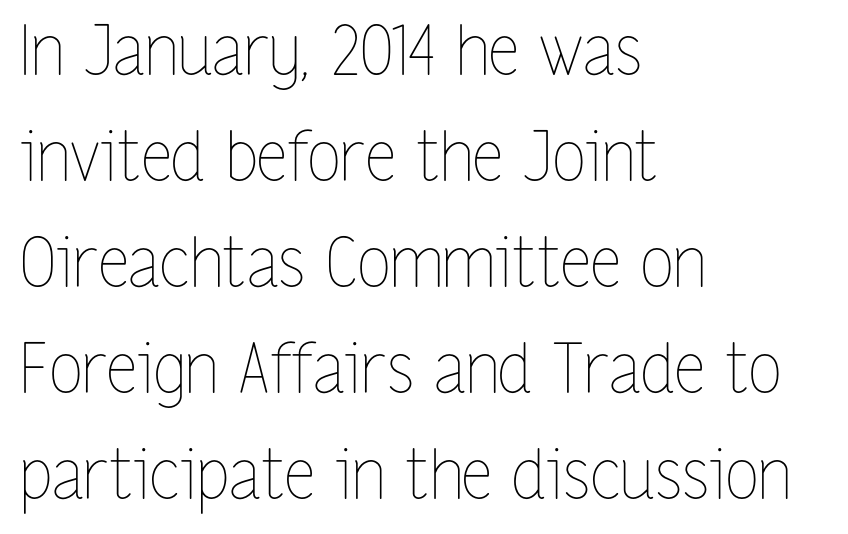
The image shows 68 px thin, condensed type, upright; set left-aligned, normal line spacing (1.56x), normal letter spacing, not underlined; low stroke contrast and a medium x-height.
